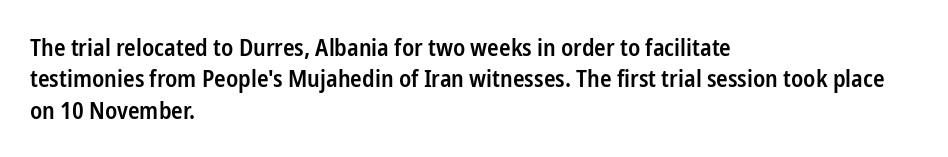
The image shows 24 px text type, upright; set left-aligned, normal line spacing (1.31x), normal letter spacing, not underlined.
